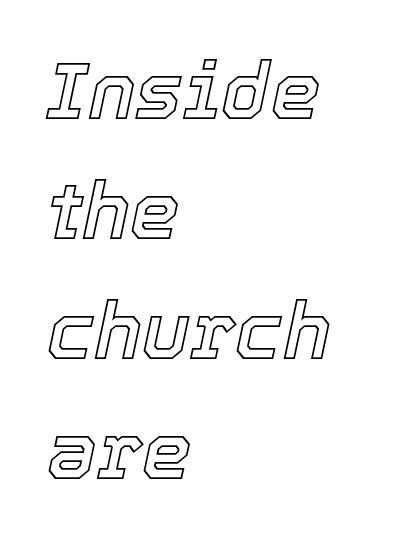
The image shows 79 px text type, italic (leaning right); set left-aligned, normal line spacing (1.52x), normal letter spacing, not underlined; a medium x-height.
